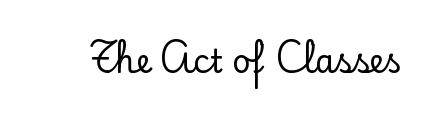
{"serif": "yes", "italic": "no", "width": "normal", "stroke_contrast": "low", "x_height": "small", "monospaced": "no", "underline": "no", "letter_spacing": "normal", "letter_spacing_em": 0.0, "glyph_px": 32}
